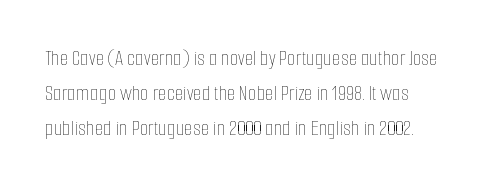
Q: Is the text bold? A: No.
Q: Is the text italic (slanted)? A: No, it is upright.
Q: Is the text underlined? A: No.
Q: Is the spacing between letters normal or unusually wide? A: Normal.
Q: Is the spacing between lines tight, normal or loose? A: Normal.
